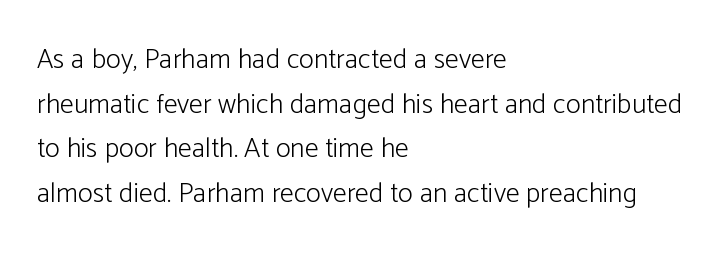
Q: Is the text bold? A: No.
Q: Is the text italic (slanted)? A: No, it is upright.
Q: Is the typeface a serif or a sans-serif typeface? A: Sans-serif.
Q: Is the text underlined? A: No.
Q: How is the paragraph aligned? A: Left-aligned.
Q: Is the spacing between letters normal or unusually wide? A: Normal.
Q: Is the spacing between lines tight, normal or loose? A: Normal.
Q: Width (condensed, normal, or wide)? A: Normal.
Q: Stroke contrast? A: Low.
Q: x-height? A: Medium.
Q: Monospaced? A: No.
